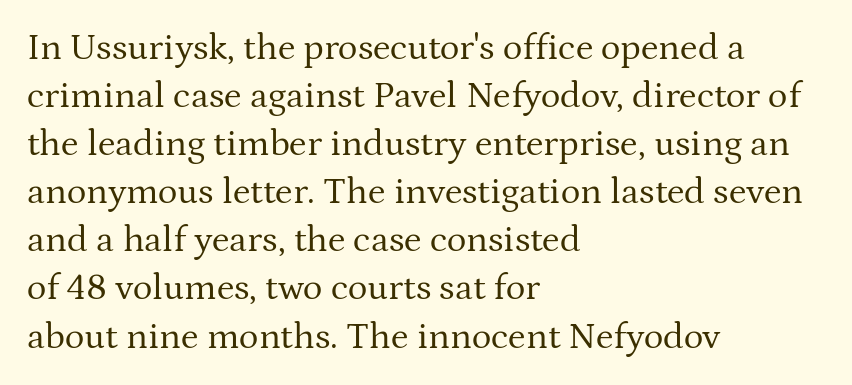
{"serif": "yes", "italic": "no", "bold": "no", "weight": "regular", "width": "normal", "stroke_contrast": "medium", "x_height": "medium", "monospaced": "no", "underline": "no", "align": "left", "line_spacing": "normal", "line_spacing_ratio": 1.3, "letter_spacing": "normal", "letter_spacing_em": 0.0, "glyph_px": 37}
